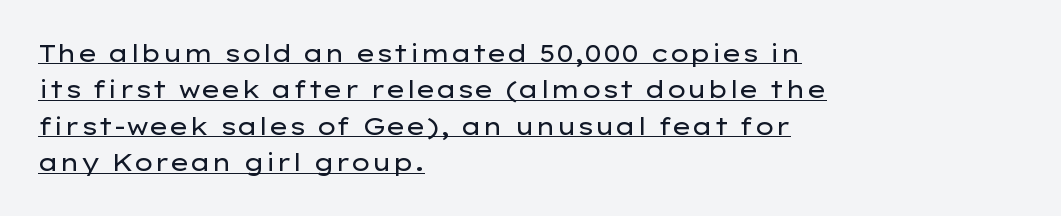
Q: Is the text bold? A: No.
Q: Is the text italic (slanted)? A: No, it is upright.
Q: Is the text underlined? A: Yes.
Q: How is the paragraph aligned? A: Left-aligned.
Q: Is the spacing between letters normal or unusually wide? A: Normal.
Q: Is the spacing between lines tight, normal or loose? A: Normal.
